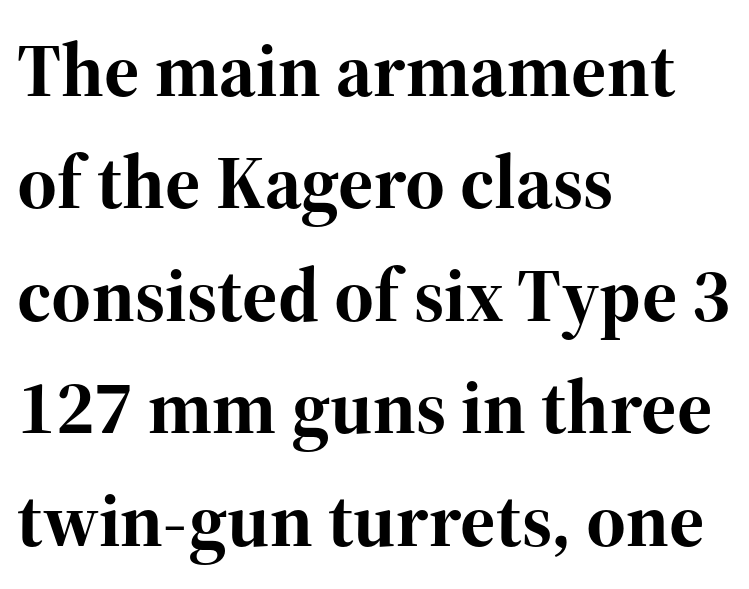
The image shows 76 px bold serif type, upright; set left-aligned, normal line spacing (1.48x), normal letter spacing, not underlined; high stroke contrast and a medium x-height.
